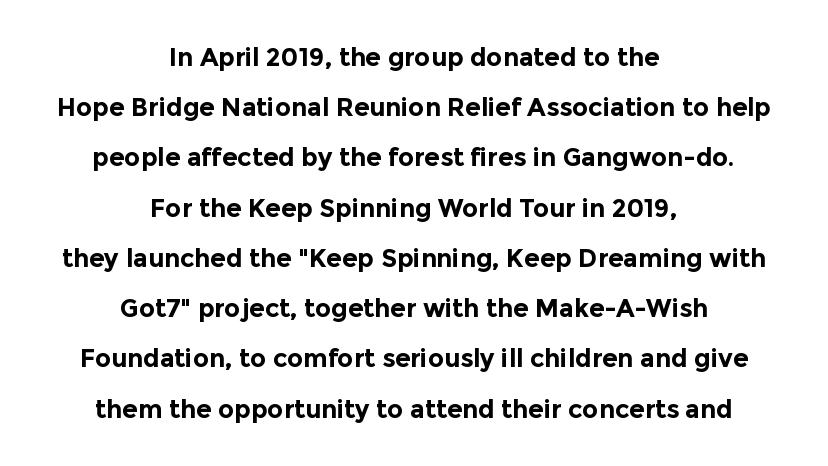
Q: Is the text bold? A: Yes.
Q: Is the text italic (slanted)? A: No, it is upright.
Q: Is the text underlined? A: No.
Q: How is the paragraph aligned? A: Centered.
Q: Is the spacing between letters normal or unusually wide? A: Normal.
Q: Is the spacing between lines tight, normal or loose? A: Loose.
